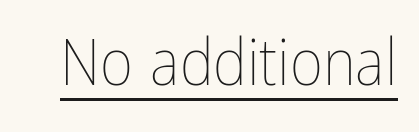
{"italic": "no", "bold": "no", "weight": "thin", "width": "condensed", "stroke_contrast": "low", "x_height": "medium", "monospaced": "no", "underline": "yes", "letter_spacing": "normal", "letter_spacing_em": 0.0, "glyph_px": 64}
